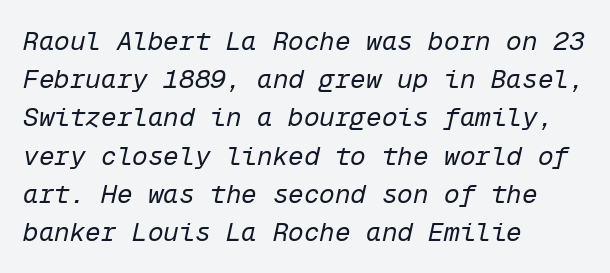
Q: Is the text bold? A: No.
Q: Is the text italic (slanted)? A: Yes, it leans right by about 12 degrees.
Q: Is the text underlined? A: No.
Q: How is the paragraph aligned? A: Left-aligned.
Q: Is the spacing between letters normal or unusually wide? A: Normal.
Q: Is the spacing between lines tight, normal or loose? A: Normal.
